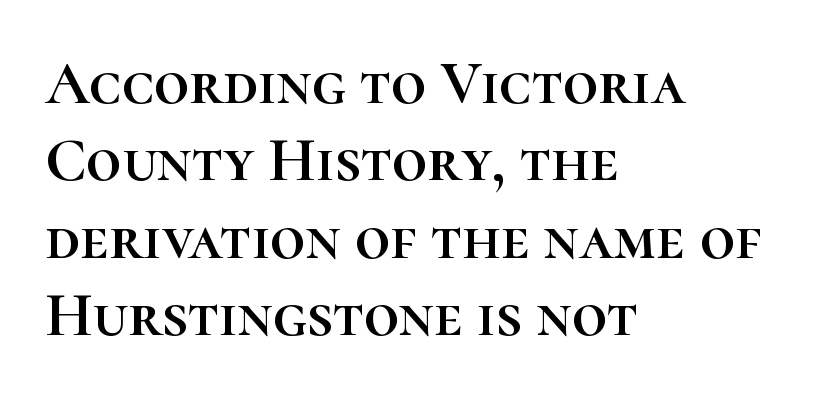
Q: Is the text italic (slanted)? A: No, it is upright.
Q: Is the text underlined? A: No.
Q: How is the paragraph aligned? A: Left-aligned.
Q: Is the spacing between letters normal or unusually wide? A: Normal.
Q: Is the spacing between lines tight, normal or loose? A: Normal.
Q: Width (condensed, normal, or wide)? A: Normal.
Q: Stroke contrast? A: High.
Q: x-height? A: Medium.
Q: Monospaced? A: No.
